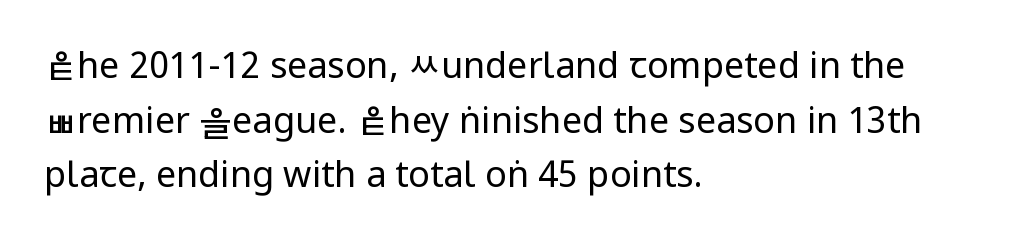
{"serif": "no", "italic": "no", "bold": "no", "weight": "regular", "width": "condensed", "stroke_contrast": "low", "x_height": "large", "monospaced": "no", "underline": "no", "align": "left", "line_spacing": "normal", "line_spacing_ratio": 1.52, "letter_spacing": "normal", "letter_spacing_em": 0.0, "glyph_px": 36}
